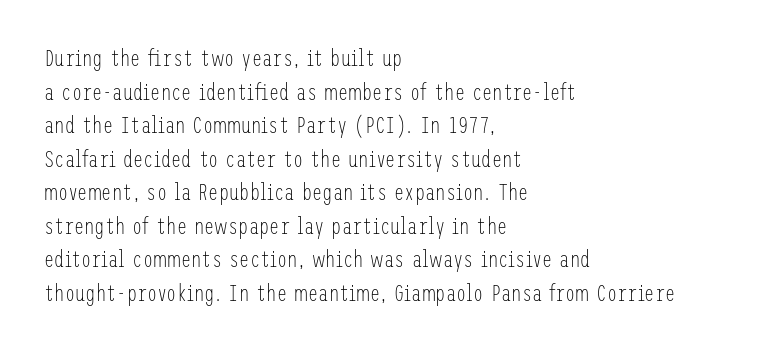
What stands out about the letter spacing? Nothing — it is the standard amount. Type without underlining. You can tell it's not italic because the verticals are truly vertical. Is there much room between lines? A standard amount, neither cramped nor airy.
